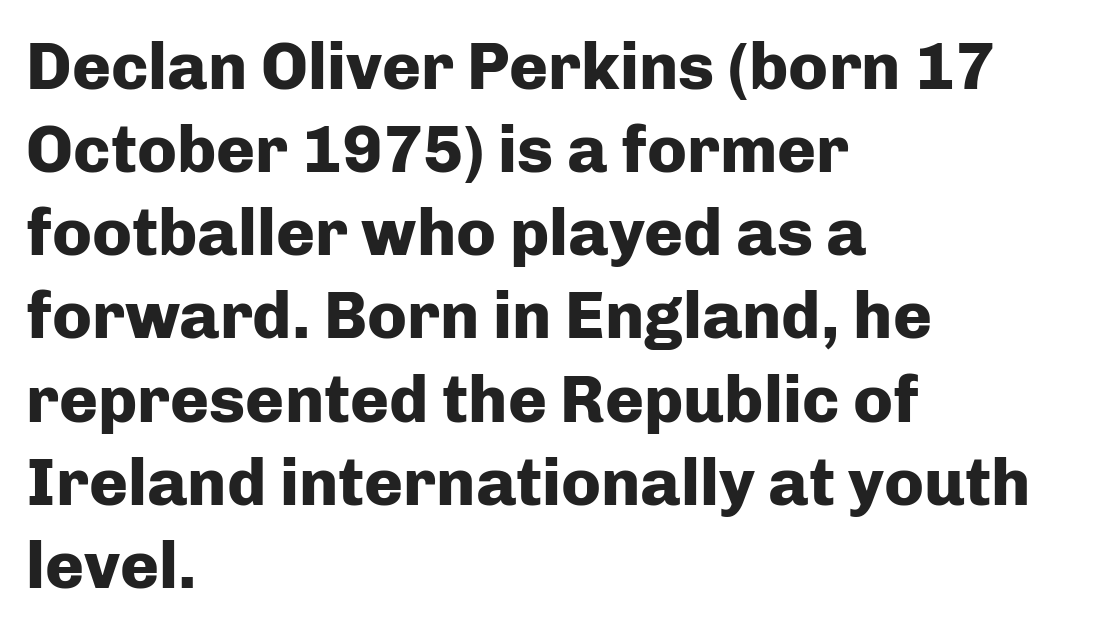
Q: Is the text bold? A: Yes.
Q: Is the text italic (slanted)? A: No, it is upright.
Q: Is the typeface a serif or a sans-serif typeface? A: Sans-serif.
Q: Is the text underlined? A: No.
Q: How is the paragraph aligned? A: Left-aligned.
Q: Is the spacing between letters normal or unusually wide? A: Normal.
Q: Is the spacing between lines tight, normal or loose? A: Normal.
Q: Width (condensed, normal, or wide)? A: Normal.
Q: Stroke contrast? A: Low.
Q: x-height? A: Medium.
Q: Monospaced? A: No.
